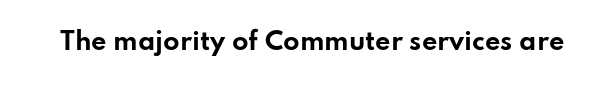
Q: Is the text bold? A: Yes.
Q: Is the text italic (slanted)? A: No, it is upright.
Q: Is the text underlined? A: No.
Q: Is the spacing between letters normal or unusually wide? A: Normal.
